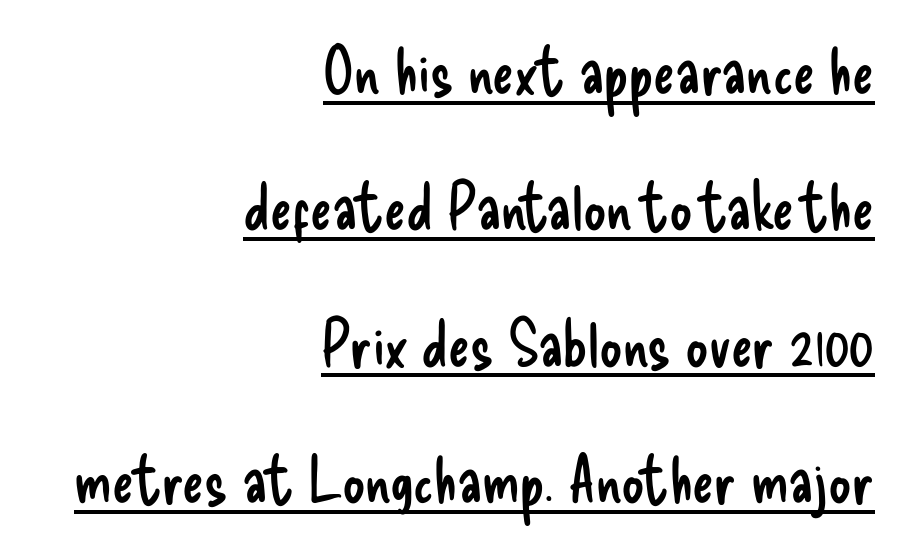
Q: Is the text bold? A: No.
Q: Is the text italic (slanted)? A: No, it is upright.
Q: Is the typeface a serif or a sans-serif typeface? A: Sans-serif.
Q: Is the text underlined? A: Yes.
Q: How is the paragraph aligned? A: Right-aligned.
Q: Is the spacing between letters normal or unusually wide? A: Normal.
Q: Is the spacing between lines tight, normal or loose? A: Loose.
Q: Width (condensed, normal, or wide)? A: Condensed.
Q: Stroke contrast? A: Low.
Q: x-height? A: Small.
Q: Monospaced? A: No.
